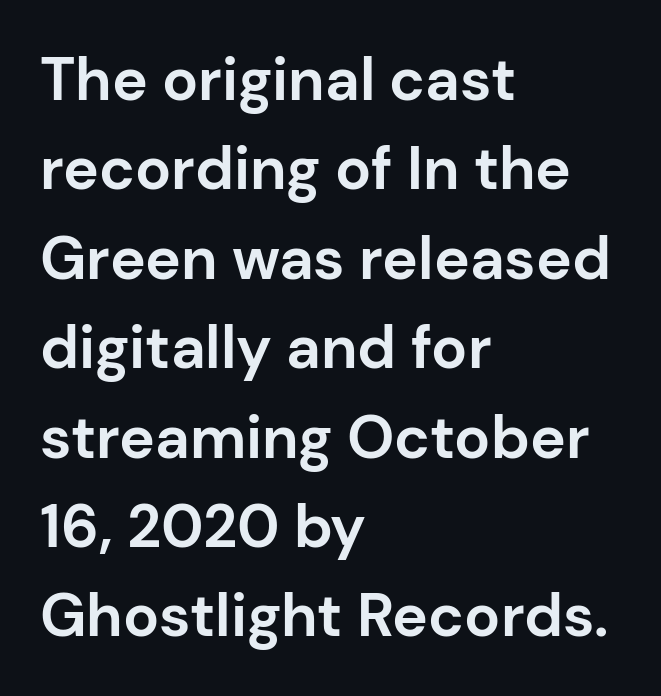
Q: Is the text bold? A: Yes.
Q: Is the text italic (slanted)? A: No, it is upright.
Q: Is the typeface a serif or a sans-serif typeface? A: Sans-serif.
Q: Is the text underlined? A: No.
Q: How is the paragraph aligned? A: Left-aligned.
Q: Is the spacing between letters normal or unusually wide? A: Normal.
Q: Is the spacing between lines tight, normal or loose? A: Normal.
Q: Width (condensed, normal, or wide)? A: Normal.
Q: Stroke contrast? A: Low.
Q: x-height? A: Medium.
Q: Monospaced? A: No.
